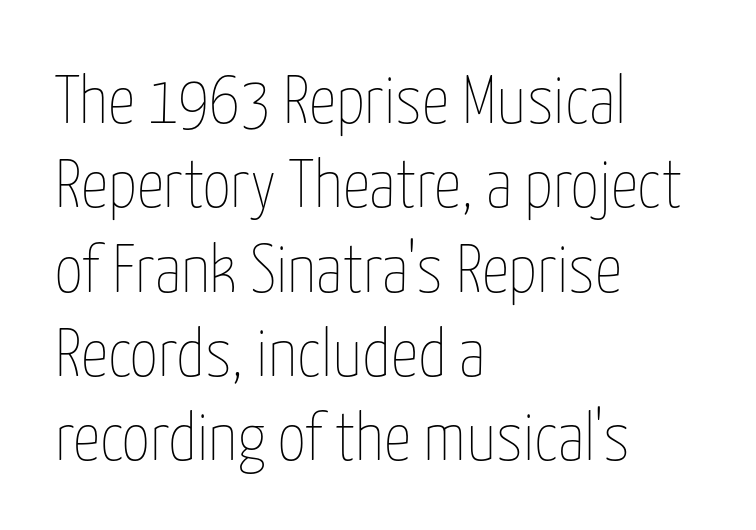
{"italic": "no", "bold": "no", "weight": "thin", "width": "condensed", "stroke_contrast": "low", "x_height": "medium", "monospaced": "no", "underline": "no", "align": "left", "line_spacing_ratio": 1.24, "letter_spacing": "normal", "letter_spacing_em": 0.0, "glyph_px": 68}
